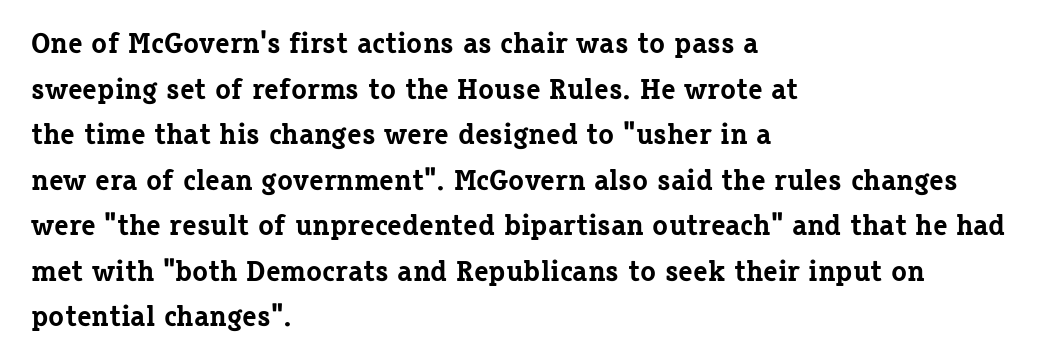
Q: Is the text bold? A: Yes.
Q: Is the text italic (slanted)? A: No, it is upright.
Q: Is the typeface a serif or a sans-serif typeface? A: Serif.
Q: Is the text underlined? A: No.
Q: How is the paragraph aligned? A: Left-aligned.
Q: Is the spacing between letters normal or unusually wide? A: Normal.
Q: Is the spacing between lines tight, normal or loose? A: Normal.
Q: Width (condensed, normal, or wide)? A: Normal.
Q: Stroke contrast? A: Low.
Q: x-height? A: Medium.
Q: Monospaced? A: No.
